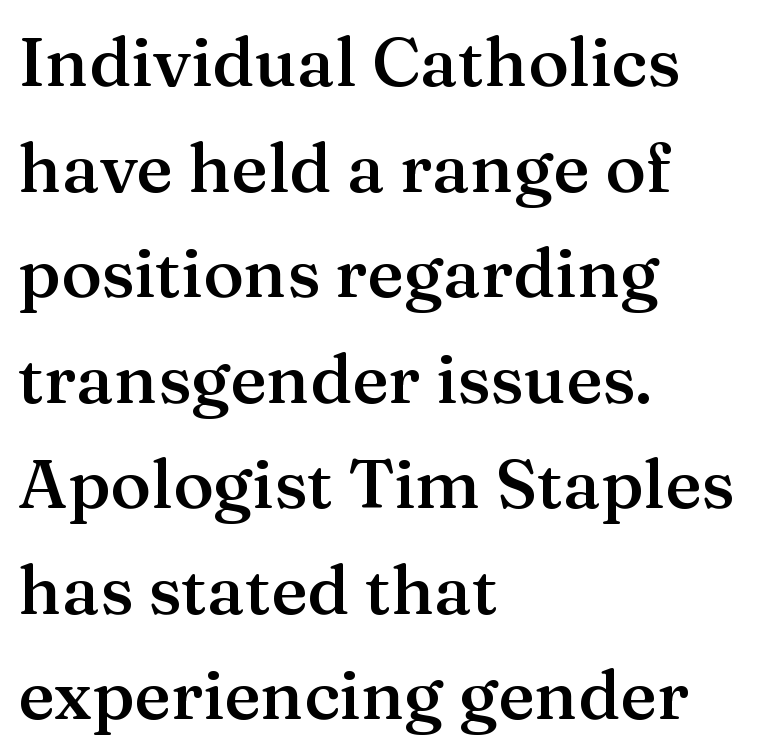
Q: Is the text bold? A: Semi-bold.
Q: Is the text italic (slanted)? A: No, it is upright.
Q: Is the typeface a serif or a sans-serif typeface? A: Serif.
Q: Is the text underlined? A: No.
Q: How is the paragraph aligned? A: Left-aligned.
Q: Is the spacing between letters normal or unusually wide? A: Normal.
Q: Is the spacing between lines tight, normal or loose? A: Normal.
Q: Width (condensed, normal, or wide)? A: Normal.
Q: Stroke contrast? A: Medium.
Q: x-height? A: Medium.
Q: Monospaced? A: No.
